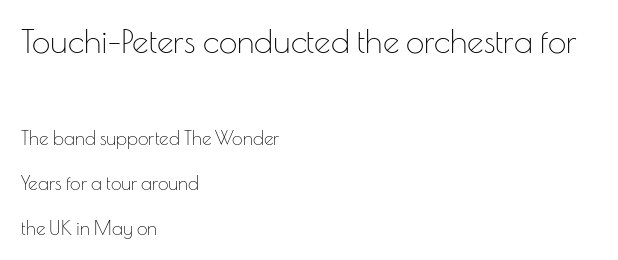
The image shows 33 px thin sans-serif type, upright; set left-aligned, loose line spacing (2.37x), normal letter spacing, not underlined; the first (top) block is 1.74x larger; low stroke contrast and a small x-height.
